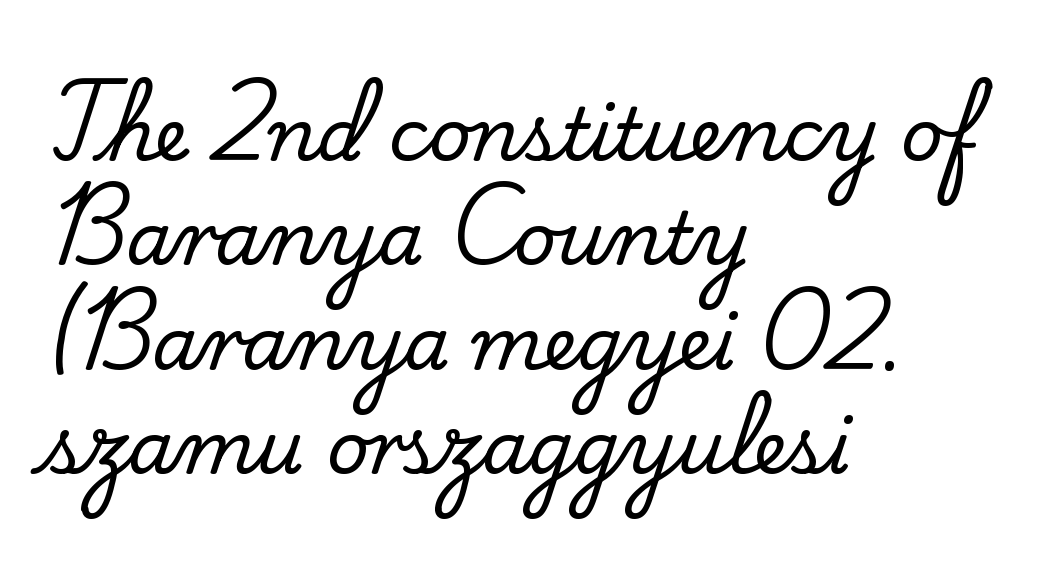
Q: Is the text italic (slanted)? A: Yes.
Q: Is the typeface a serif or a sans-serif typeface? A: Serif.
Q: Is the text underlined? A: No.
Q: How is the paragraph aligned? A: Left-aligned.
Q: Is the spacing between letters normal or unusually wide? A: Normal.
Q: Is the spacing between lines tight, normal or loose? A: Normal.
Q: Width (condensed, normal, or wide)? A: Normal.
Q: Stroke contrast? A: Low.
Q: x-height? A: Small.
Q: Monospaced? A: No.
